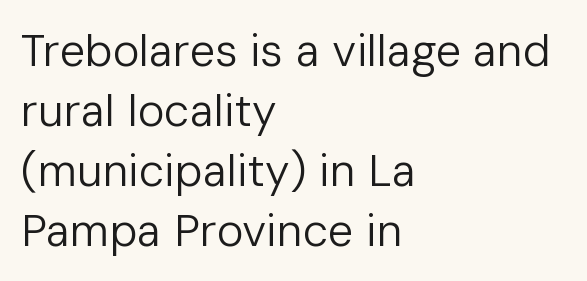
Is the stroke heavy? The answer is a plain regular-or-lighter. Plain, unruled lines of type. A normal amount of white space separates one row of letters from the next. When letters stand straight like this, we call the style roman or upright. Note the varied advance widths — an 'i' is clearly narrower than an 'm'. Line beginnings align vertically; line endings do not.
